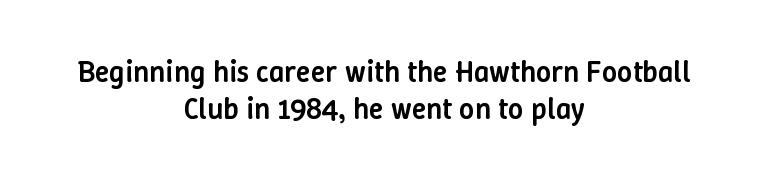
{"italic": "no", "bold": "semi", "weight": "semibold", "width": "normal", "stroke_contrast": "low", "x_height": "medium", "monospaced": "no", "underline": "no", "align": "center", "line_spacing_ratio": 1.22, "letter_spacing": "normal", "letter_spacing_em": 0.0, "glyph_px": 30}
